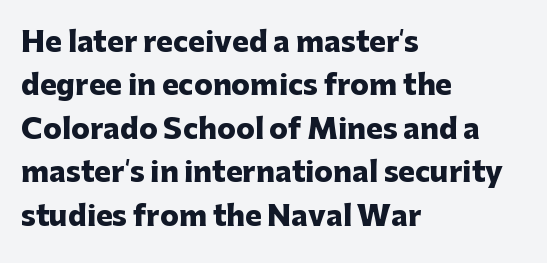
{"serif": "no", "italic": "no", "bold": "yes", "weight": "heavy", "width": "normal", "stroke_contrast": "low", "x_height": "medium", "monospaced": "no", "underline": "no", "align": "left", "line_spacing": "normal", "line_spacing_ratio": 1.55, "letter_spacing": "normal", "letter_spacing_em": 0.0, "glyph_px": 28}
